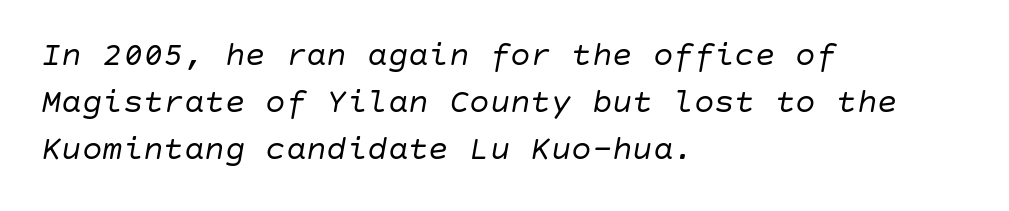
The image shows 34 px regular-weight type, italic (leaning right); set left-aligned, normal line spacing (1.38x), normal letter spacing, not underlined; low stroke contrast and a large x-height.
